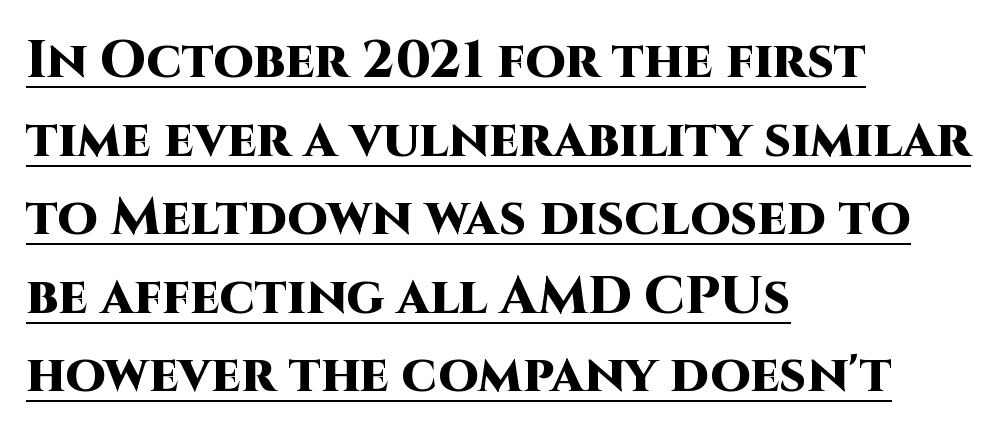
{"serif": "no", "italic": "no", "bold": "yes", "weight": "heavy", "width": "normal", "stroke_contrast": "high", "x_height": "large", "monospaced": "no", "underline": "yes", "align": "left", "line_spacing": "normal", "line_spacing_ratio": 1.51, "letter_spacing": "normal", "letter_spacing_em": 0.0, "glyph_px": 52}
